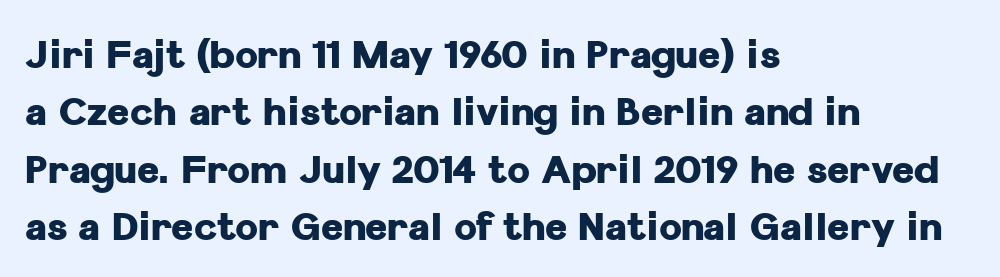
{"serif": "no", "italic": "no", "bold": "yes", "weight": "heavy", "width": "normal", "stroke_contrast": "low", "x_height": "medium", "monospaced": "no", "underline": "no", "align": "left", "line_spacing": "normal", "line_spacing_ratio": 1.51, "letter_spacing": "normal", "letter_spacing_em": 0.0, "glyph_px": 38}
